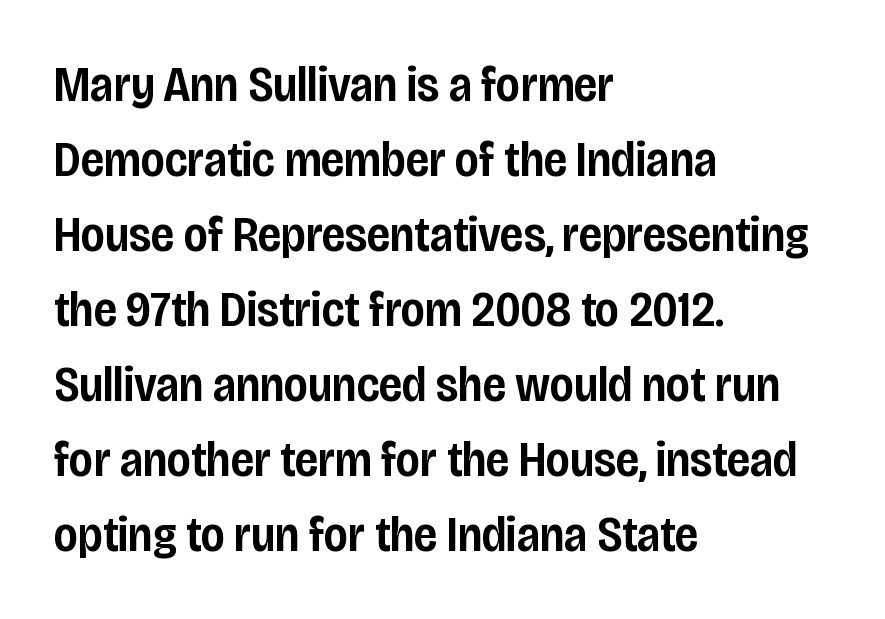
Varying glyph widths throughout — classic text-font behaviour. The lettering stays uniformly vertical, giving the passage a roman look. Each new line begins a customary step beneath the previous one. The setting favours the left margin, as ordinary paragraphs usually do. Letters rest on an invisible, unmarked baseline.
